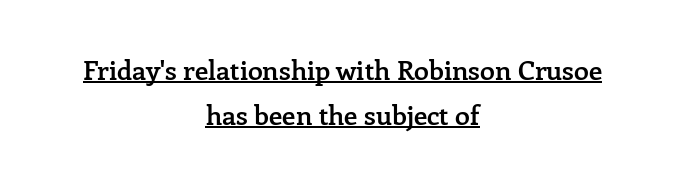
Q: Is the text bold? A: Semi-bold.
Q: Is the text italic (slanted)? A: No, it is upright.
Q: Is the text underlined? A: Yes.
Q: How is the paragraph aligned? A: Centered.
Q: Is the spacing between letters normal or unusually wide? A: Normal.
Q: Is the spacing between lines tight, normal or loose? A: Normal.
